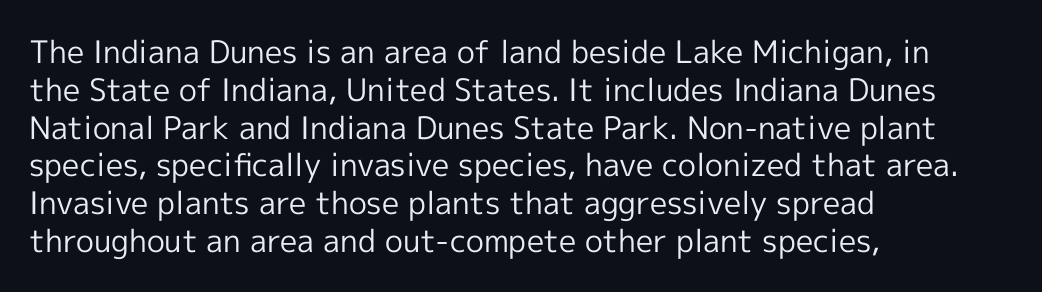
Q: Is the text bold? A: No.
Q: Is the text italic (slanted)? A: No, it is upright.
Q: Is the typeface a serif or a sans-serif typeface? A: Sans-serif.
Q: Is the text underlined? A: No.
Q: How is the paragraph aligned? A: Left-aligned.
Q: Is the spacing between letters normal or unusually wide? A: Normal.
Q: Width (condensed, normal, or wide)? A: Normal.
Q: x-height? A: Medium.
Q: Monospaced? A: No.
